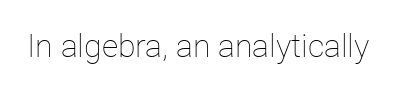
The image shows 32 px thin type, upright; set normal letter spacing, not underlined; low stroke contrast and a medium x-height.
